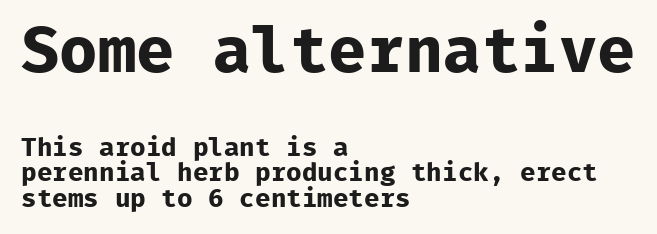
Note the uniform advance width — an 'i' takes as much space as an 'm'. The font family rendered here belongs to the sans-serif group. In CSS terms this would be text-align: left. This sample trades vertical openness for compactness between lines. Bold? Absolutely — the strokes are thick and heavy. This rendering features lettering with no underline.
